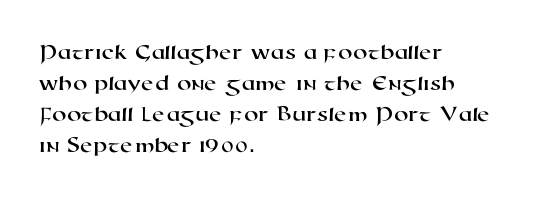
{"underline": "no", "align": "left", "line_spacing": "normal", "line_spacing_ratio": 1.35, "letter_spacing": "normal", "letter_spacing_em": 0.0, "glyph_px": 23}
